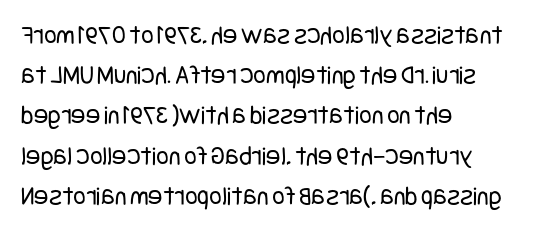
The image shows 27 px text type, upright; set left-aligned, normal line spacing (1.49x), normal letter spacing, not underlined.
